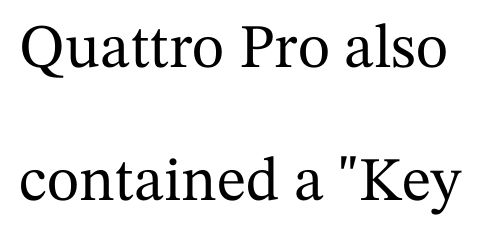
The image shows 62 px serif type, upright; set loose line spacing (2.15x), normal letter spacing, not underlined; medium stroke contrast and a medium x-height.
